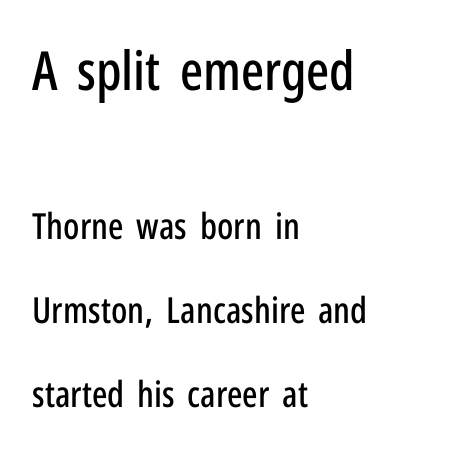
Short note: letters normally spaced. The baseline area is clear. The rendering uses a large line-height, opening up the rows. All the whitespace from short lines collects on the right.
